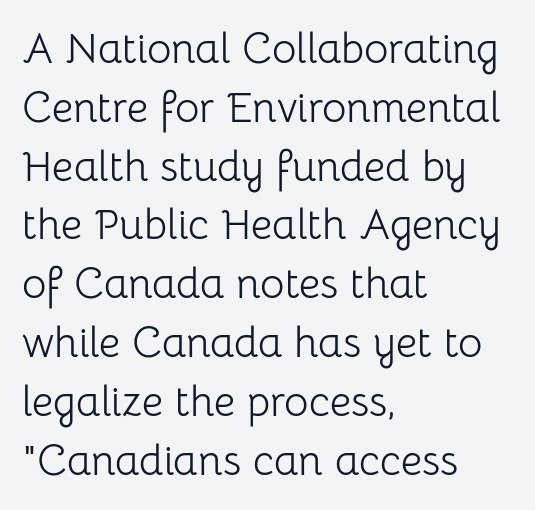
The image shows 42 px light sans-serif type, upright; set left-aligned, normal line spacing (1.4x), normal letter spacing, not underlined; low stroke contrast and a medium x-height.
